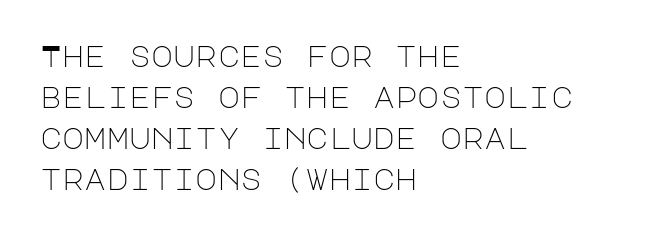
Q: Is the text bold? A: No.
Q: Is the text italic (slanted)? A: No, it is upright.
Q: Is the typeface a serif or a sans-serif typeface? A: Sans-serif.
Q: Is the text underlined? A: No.
Q: How is the paragraph aligned? A: Left-aligned.
Q: Is the spacing between letters normal or unusually wide? A: Normal.
Q: Is the spacing between lines tight, normal or loose? A: Normal.
Q: Width (condensed, normal, or wide)? A: Normal.
Q: Stroke contrast? A: Low.
Q: x-height? A: Large.
